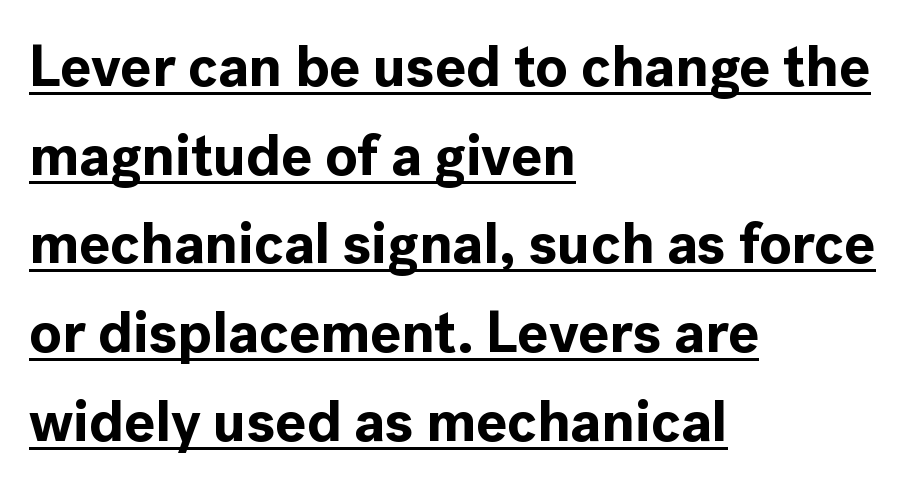
The image shows 58 px bold sans-serif type, upright; set left-aligned, normal line spacing (1.53x), normal letter spacing, underlined; a medium x-height.
